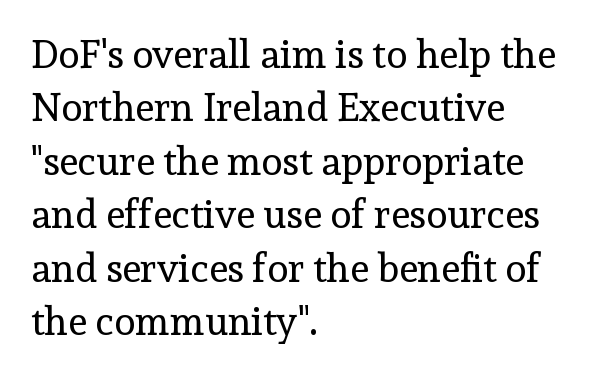
The image shows 39 px regular-weight serif type, upright; set left-aligned, normal line spacing (1.37x), normal letter spacing, not underlined; a medium x-height.
